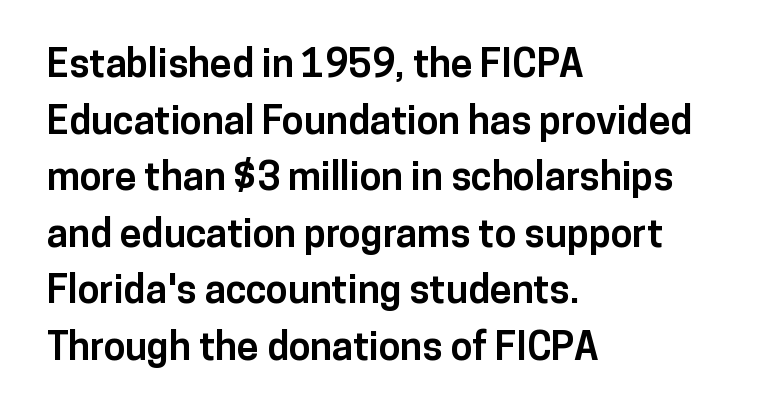
{"serif": "no", "italic": "no", "bold": "yes", "weight": "bold", "width": "normal", "stroke_contrast": "low", "x_height": "medium", "monospaced": "no", "underline": "no", "align": "left", "line_spacing": "normal", "line_spacing_ratio": 1.45, "letter_spacing": "normal", "letter_spacing_em": 0.0, "glyph_px": 39}
